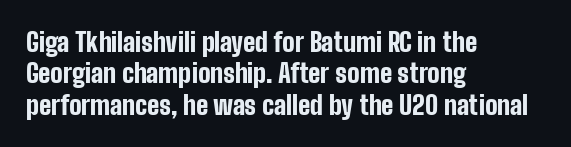
The image shows 26 px bold type, upright; set left-aligned, line spacing 1.21x, normal letter spacing, not underlined.
